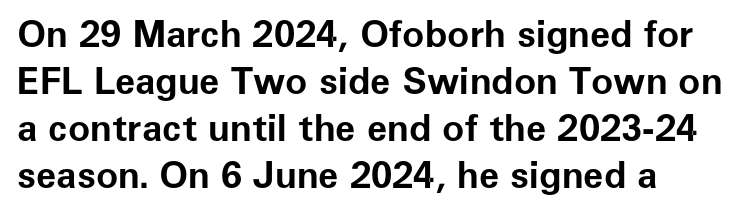
The image shows 37 px bold sans-serif type, upright; set left-aligned, normal line spacing (1.27x), normal letter spacing, not underlined; low stroke contrast and a medium x-height.
